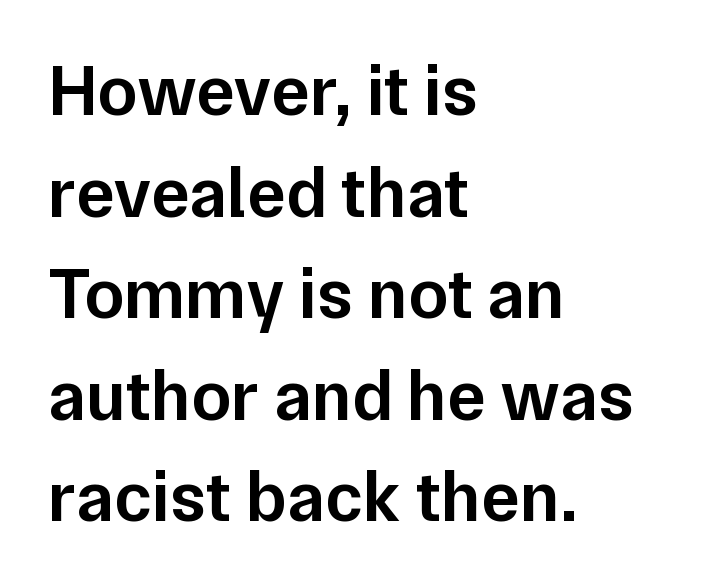
Rendered with straight, roman letterforms. Has an underline been added? It has not. Letterform terminals end flat and unadorned throughout the passage. Line starts are locked; line ends wander. Students, note that the glyphs here touch the page at normal intervals.
